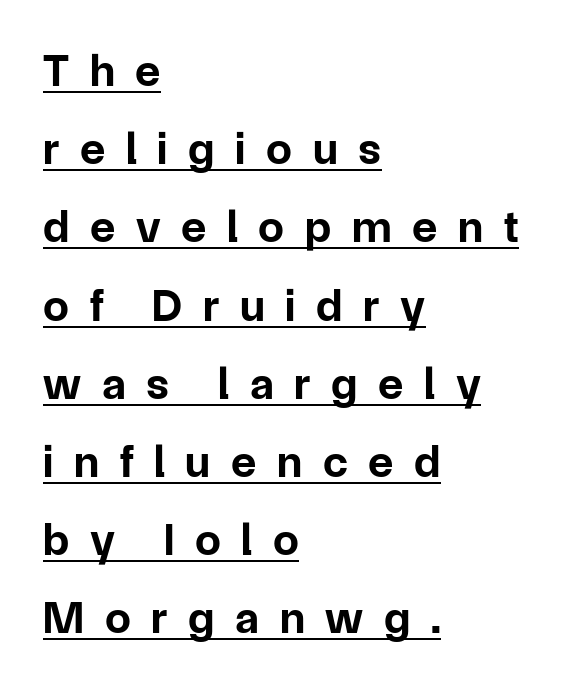
{"serif": "no", "italic": "no", "bold": "yes", "weight": "bold", "width": "normal", "stroke_contrast": "low", "x_height": "medium", "monospaced": "no", "underline": "yes", "align": "left", "line_spacing": "normal", "line_spacing_ratio": 1.7, "letter_spacing": "wide", "letter_spacing_em": 0.45, "glyph_px": 46}
